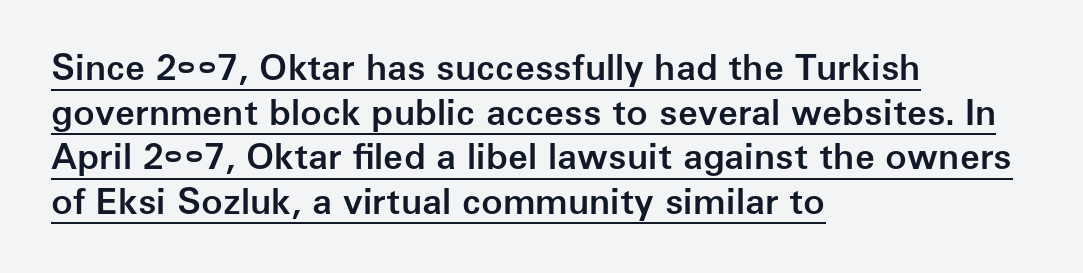
Italic: no, the glyphs are upright roman. These lines are composed in type without serifs. A typesetter would call this zero additional tracking. Leftover space on each line is placed entirely after the last word. The strokes are fattened partway — semibold, not bold. Here the designer chose a conventional face with non-uniform glyph widths.
